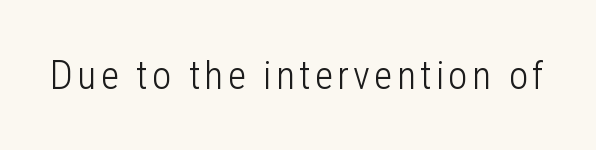
The image shows 41 px light, condensed sans-serif type, upright; set not underlined; low stroke contrast and a medium x-height.
